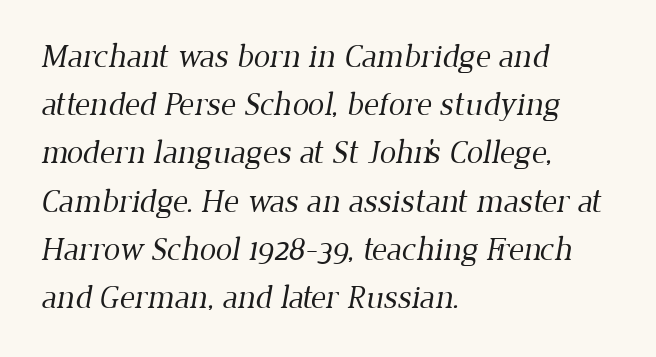
{"serif": "yes", "bold": "no", "weight": "regular", "width": "normal", "stroke_contrast": "low", "x_height": "medium", "monospaced": "no", "underline": "no", "align": "left", "line_spacing": "normal", "line_spacing_ratio": 1.46, "letter_spacing": "normal", "letter_spacing_em": 0.0, "glyph_px": 33}
